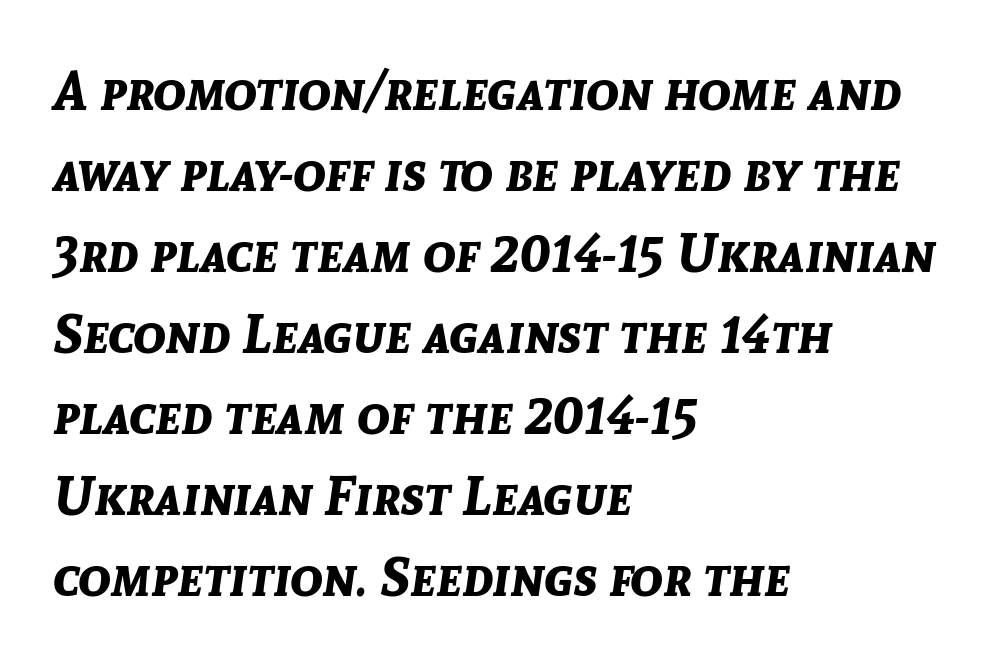
Horizontally, the lines are justified to the leading edge only. The face used here is proportionally spaced, like ordinary book or web type. The axis of the letterforms is tilted away from vertical. The font is running at its bold setting.
